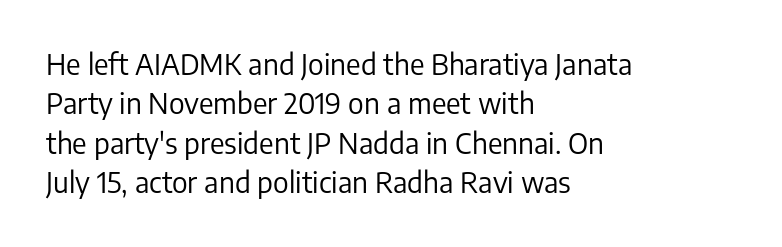
Q: Is the text bold? A: No.
Q: Is the text italic (slanted)? A: No, it is upright.
Q: Is the typeface a serif or a sans-serif typeface? A: Sans-serif.
Q: Is the text underlined? A: No.
Q: How is the paragraph aligned? A: Left-aligned.
Q: Is the spacing between letters normal or unusually wide? A: Normal.
Q: Is the spacing between lines tight, normal or loose? A: Normal.
Q: Width (condensed, normal, or wide)? A: Normal.
Q: Stroke contrast? A: Low.
Q: x-height? A: Medium.
Q: Monospaced? A: No.
